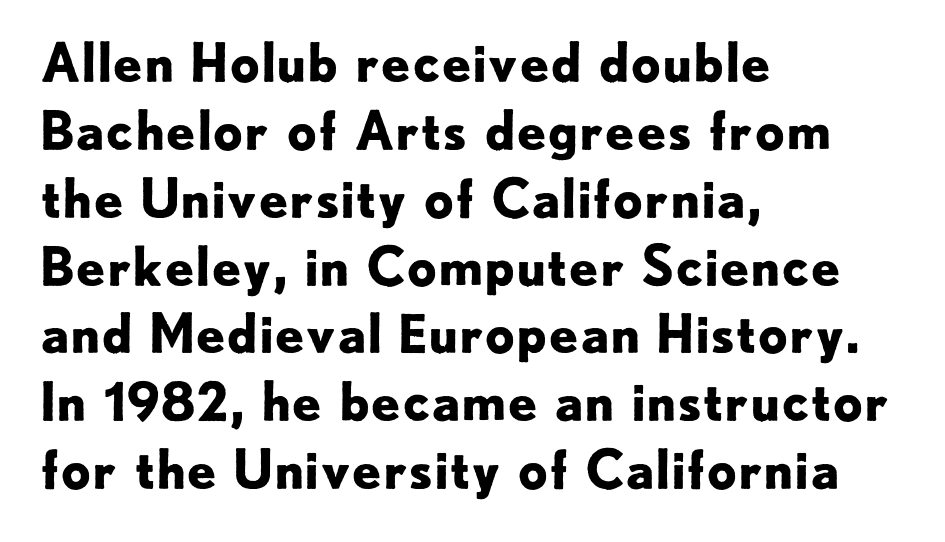
The image shows 53 px bold sans-serif type, upright; set left-aligned, normal line spacing (1.28x), normal letter spacing, not underlined; low stroke contrast and a small x-height.
